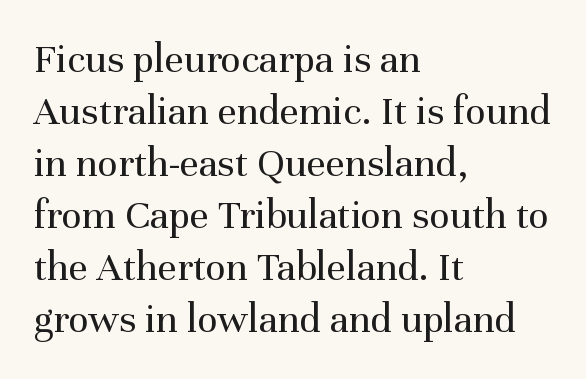
{"serif": "yes", "italic": "no", "bold": "no", "weight": "regular", "width": "normal", "stroke_contrast": "medium", "x_height": "medium", "monospaced": "no", "underline": "no", "align": "left", "line_spacing_ratio": 1.24, "letter_spacing": "normal", "letter_spacing_em": 0.0, "glyph_px": 42}
